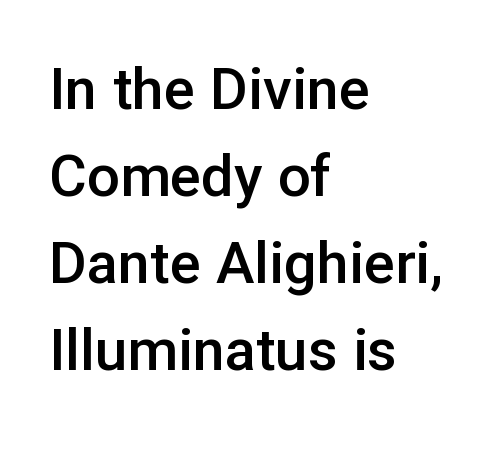
The image shows 58 px semibold sans-serif type, upright; set left-aligned, normal line spacing (1.5x), normal letter spacing, not underlined; low stroke contrast and a medium x-height.
